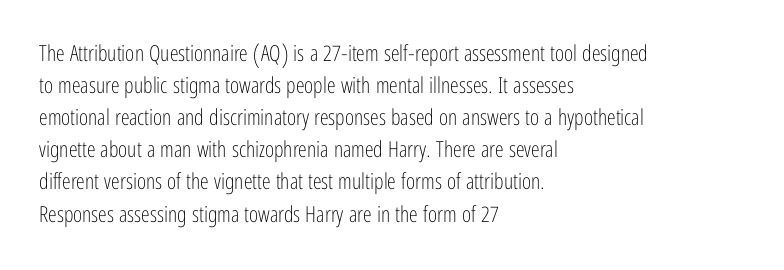
Weight: in the light-to-regular range. These lines keep a tight, regular rhythm from letter to letter. Any mark beneath the type? The region is blank. Left-aligned paragraph, ragged on the right. If you drew a line through each stem, it would be perfectly vertical. Honestly, the row spacing looks completely unremarkable.
